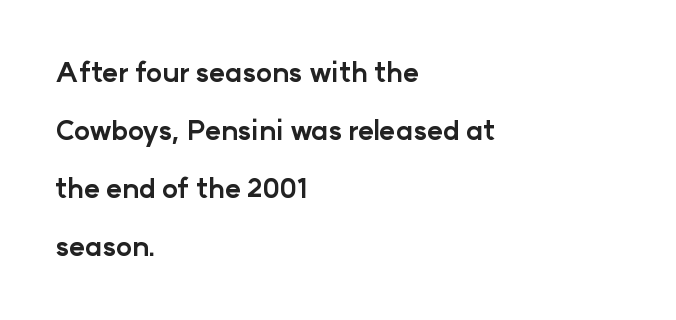
The image shows 27 px bold type, upright; set left-aligned, loose line spacing (2.15x), normal letter spacing, not underlined.
